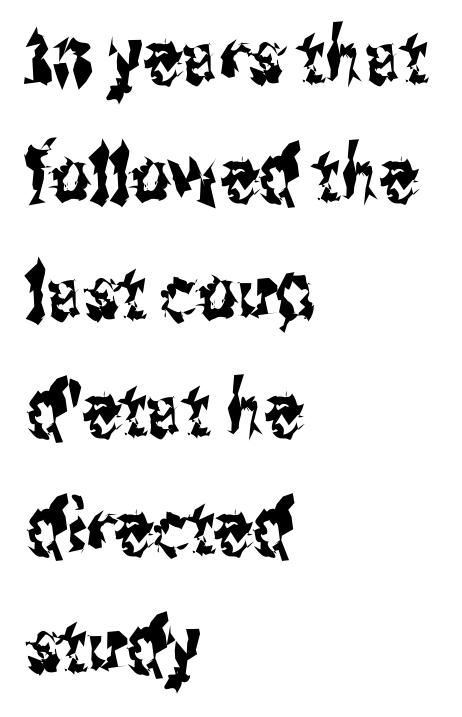
The image shows 76 px condensed sans-serif type, upright; set left-aligned, normal line spacing (1.55x), normal letter spacing, not underlined; medium stroke contrast and a medium x-height.
